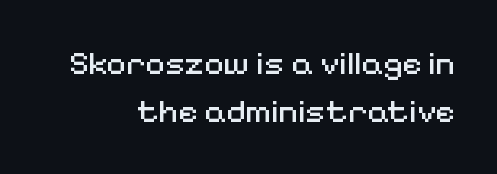
The passage shown is typeset with a sans-serif family. Is the block centered? No — it sits flush against the right margin. The lines sit at an ordinary, default distance from one another. Note the varied advance widths — an 'i' is clearly narrower than an 'm'.
